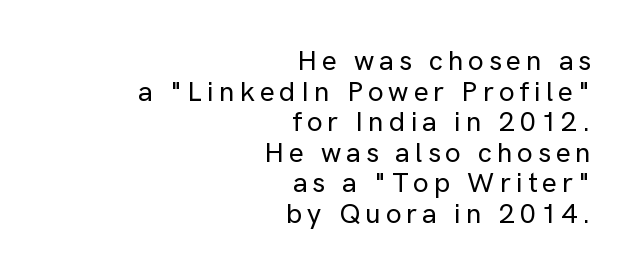
{"serif": "no", "italic": "no", "width": "normal", "stroke_contrast": "low", "x_height": "medium", "monospaced": "no", "underline": "no", "align": "right", "line_spacing": "tight", "line_spacing_ratio": 1.09, "glyph_px": 28}
